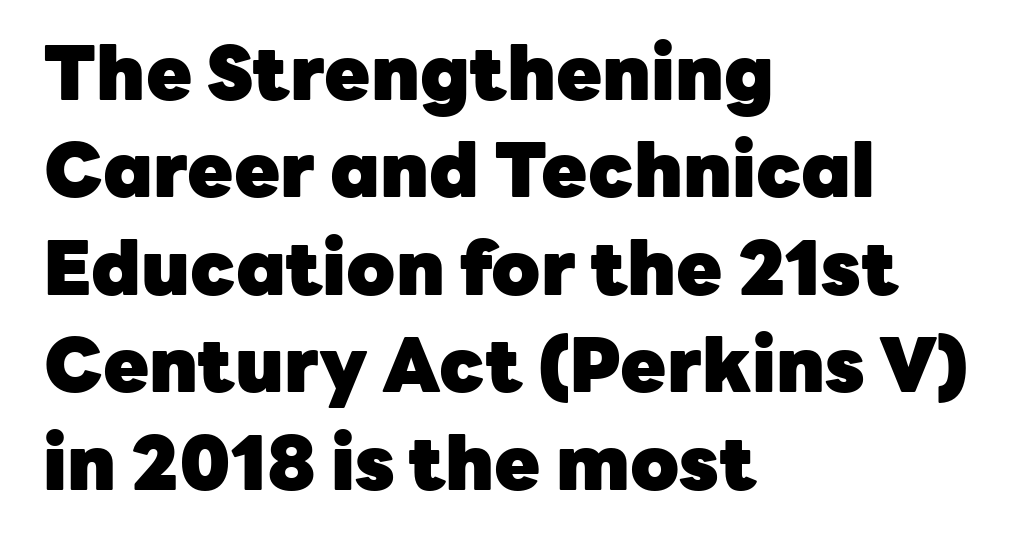
The image shows 75 px heavy sans-serif type, upright; set left-aligned, normal line spacing (1.3x), normal letter spacing, not underlined; low stroke contrast and a medium x-height.
